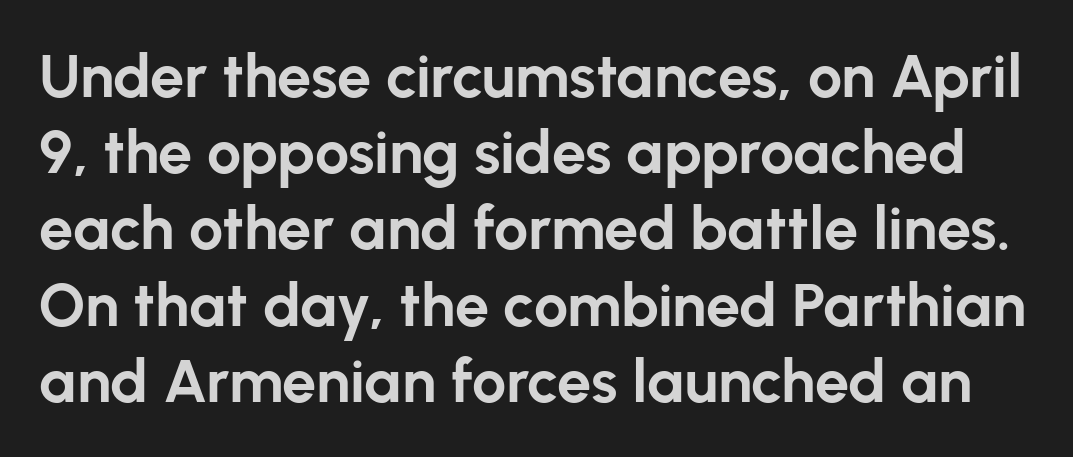
You can tell it's not italic because the verticals are truly vertical. Is this a fixed-width face? No — the glyphs have proportional, varying widths. The gap between lines stays unmarked. Whoever set this chose a conventional vertical rhythm. The face used here is a sans, in the tradition of grotesques and geometrics.
